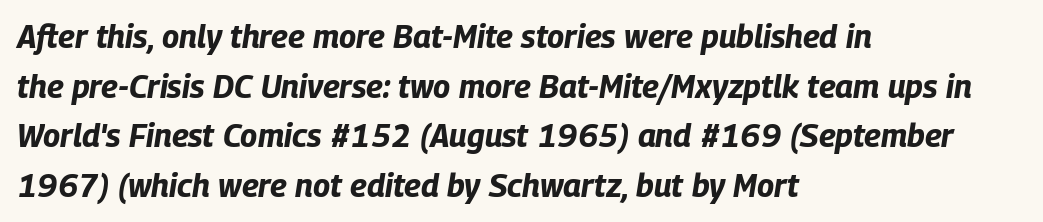
The letters are bold, with thick, heavy strokes. Each new line begins a customary step beneath the previous one. The zone under the glyphs is completely vacant. The face used here is rendered with its standard letterfit.
